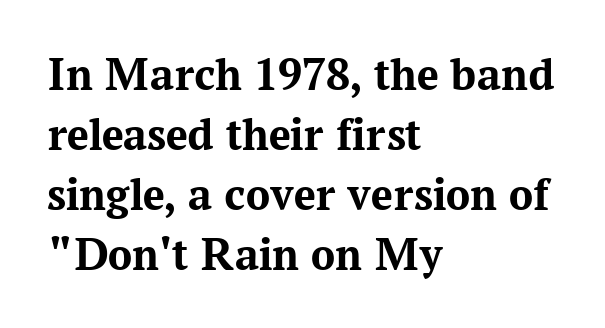
Has an underline been added? It has not. Notice how descenders clear the ascenders below comfortably — that's standard leading. Note: serifs present on the glyphs. The lettering stays uniformly vertical, giving the passage a roman look. Pretty heavy lettering here — definitely bold.
